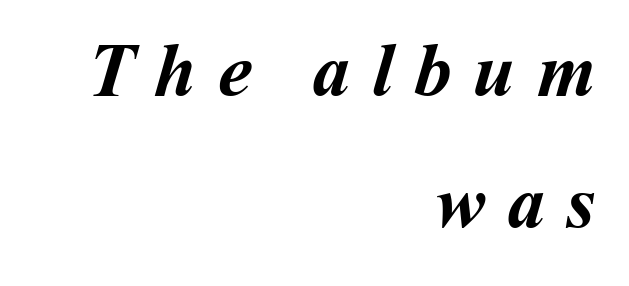
Q: Is the text bold? A: Yes.
Q: Is the text underlined? A: No.
Q: How is the paragraph aligned? A: Right-aligned.
Q: Is the spacing between letters normal or unusually wide? A: Unusually wide.
Q: Width (condensed, normal, or wide)? A: Normal.
Q: Stroke contrast? A: Medium.
Q: x-height? A: Medium.
Q: Monospaced? A: No.
